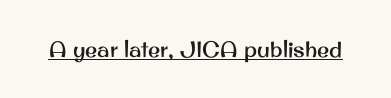
Q: Is the text italic (slanted)? A: No, it is upright.
Q: Is the text underlined? A: Yes.
Q: Is the spacing between letters normal or unusually wide? A: Normal.
